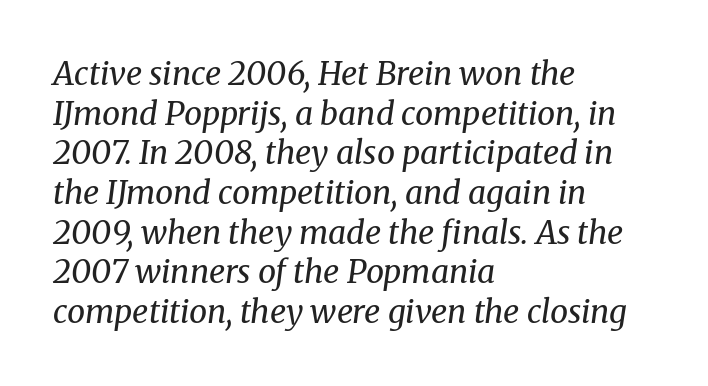
{"serif": "yes", "italic": "yes", "lean": "right", "slant_degrees": 8, "bold": "no", "weight": "regular", "width": "normal", "stroke_contrast": "medium", "x_height": "medium", "monospaced": "no", "underline": "no", "align": "left", "line_spacing_ratio": 1.24, "letter_spacing": "normal", "letter_spacing_em": 0.0, "glyph_px": 32}
